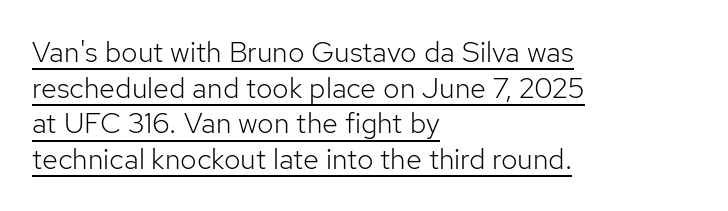
The image shows 29 px light sans-serif type, upright; set left-aligned, line spacing 1.23x, normal letter spacing, underlined; low stroke contrast and a medium x-height.
